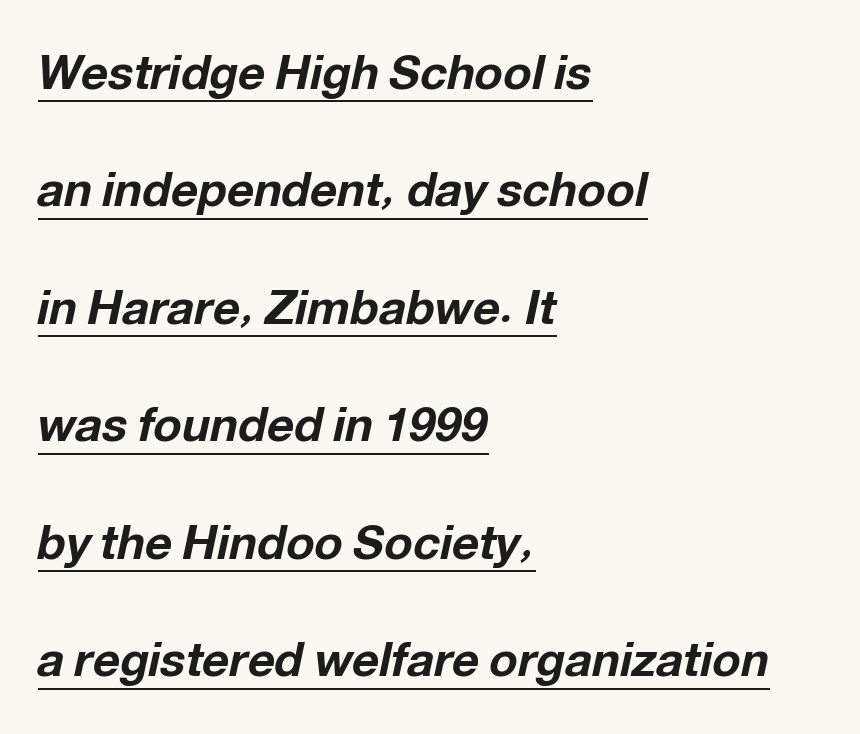
Q: Is the text bold? A: Yes.
Q: Is the text italic (slanted)? A: Yes, it leans right by about 12 degrees.
Q: Is the text underlined? A: Yes.
Q: How is the paragraph aligned? A: Left-aligned.
Q: Is the spacing between letters normal or unusually wide? A: Normal.
Q: Is the spacing between lines tight, normal or loose? A: Loose.
Q: Width (condensed, normal, or wide)? A: Normal.
Q: Stroke contrast? A: Low.
Q: x-height? A: Medium.
Q: Monospaced? A: No.
